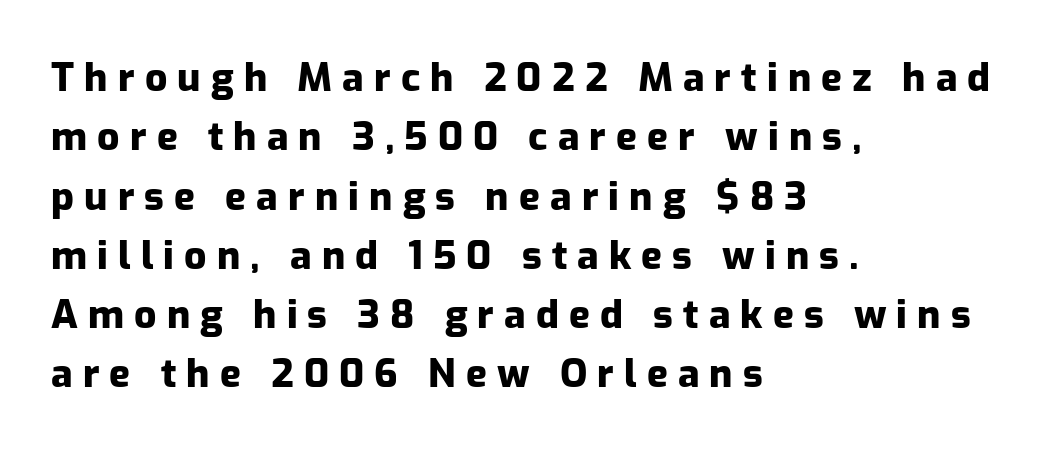
{"serif": "no", "italic": "no", "bold": "yes", "weight": "heavy", "width": "normal", "stroke_contrast": "low", "x_height": "medium", "monospaced": "no", "underline": "no", "align": "left", "line_spacing": "normal", "line_spacing_ratio": 1.52, "letter_spacing": "wide", "letter_spacing_em": 0.26, "glyph_px": 39}
